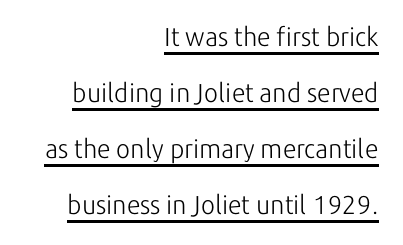
Q: Is the text bold? A: No.
Q: Is the text italic (slanted)? A: No, it is upright.
Q: Is the text underlined? A: Yes.
Q: How is the paragraph aligned? A: Right-aligned.
Q: Is the spacing between letters normal or unusually wide? A: Normal.
Q: Is the spacing between lines tight, normal or loose? A: Loose.
